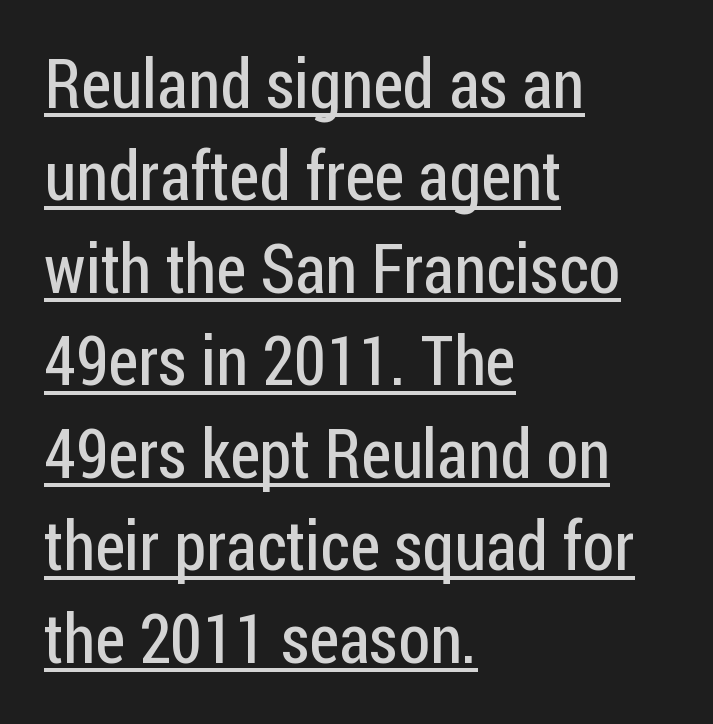
The image shows 68 px regular-weight, condensed sans-serif type, upright; set left-aligned, normal line spacing (1.36x), normal letter spacing, underlined; low stroke contrast and a medium x-height.
